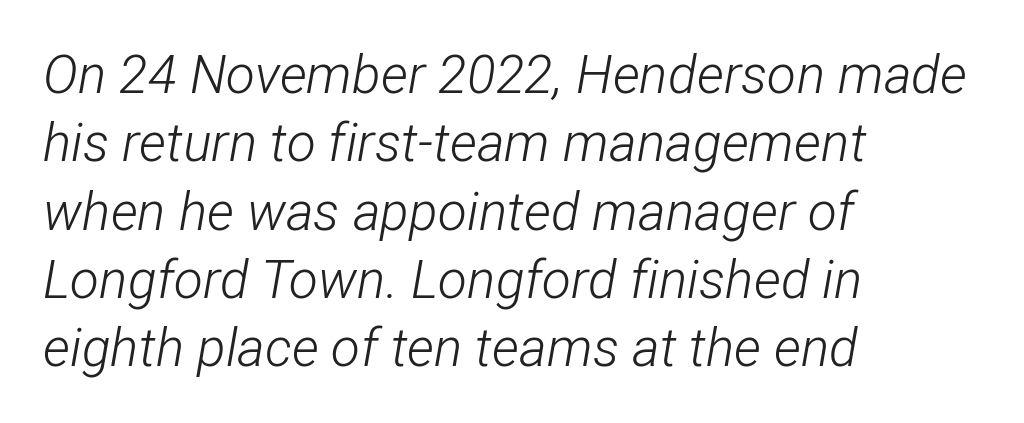
The text carries the slant typical of an italic or oblique font. Lines of text with bare space underneath. Each letter keeps its own natural width here, so spacing adapts to shape. Compared with typical paragraphs, the rows here are spaced about the same. The typesetting does not lean heavy: it is not bold. Left-aligned paragraph, ragged on the right.
